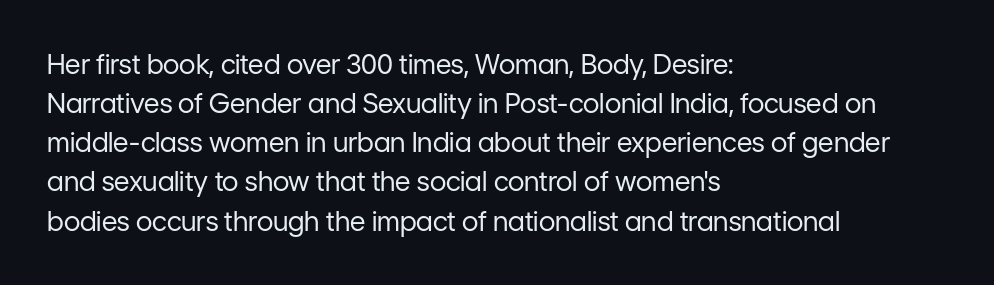
Q: Is the text bold? A: No.
Q: Is the text italic (slanted)? A: No, it is upright.
Q: Is the text underlined? A: No.
Q: How is the paragraph aligned? A: Left-aligned.
Q: Is the spacing between letters normal or unusually wide? A: Normal.
Q: Is the spacing between lines tight, normal or loose? A: Normal.
